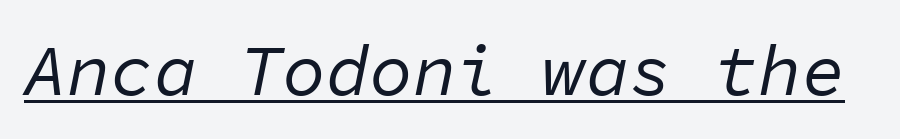
This sample carries an underscore along the baseline area. This is not heavy type; no bold has been used. It's the slanting kind of type. How are the letters spaced? Ordinarily, with no added tracking. Think of a typewriter: that constant character pitch is what you see here.
